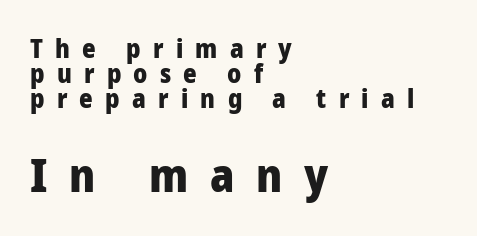
You could not count columns in this text — the font is proportionally spaced. The area under the type is left untouched. If you drew a ruler down the left edge, every line would touch it. The typography opts for an upright posture over an oblique one.
